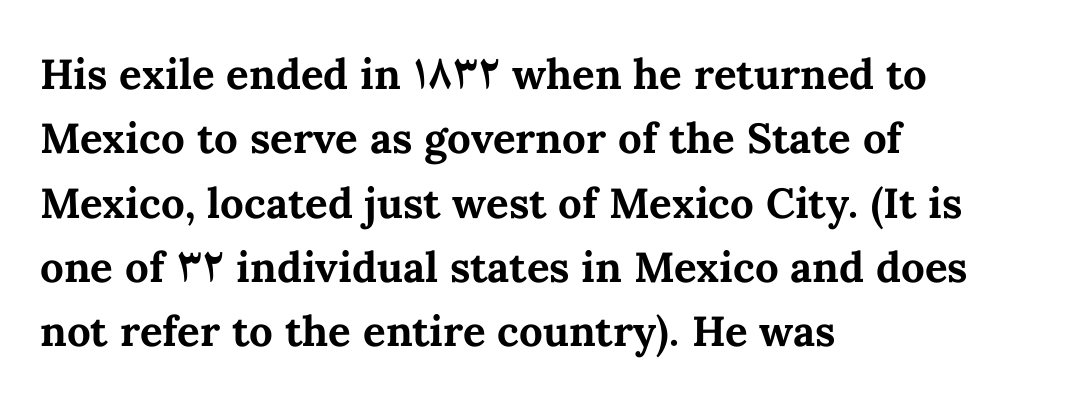
{"italic": "no", "bold": "yes", "weight": "bold", "width": "normal", "stroke_contrast": "medium", "x_height": "medium", "monospaced": "no", "underline": "no", "align": "left", "line_spacing": "normal", "line_spacing_ratio": 1.53, "letter_spacing": "normal", "letter_spacing_em": 0.0, "glyph_px": 42}
